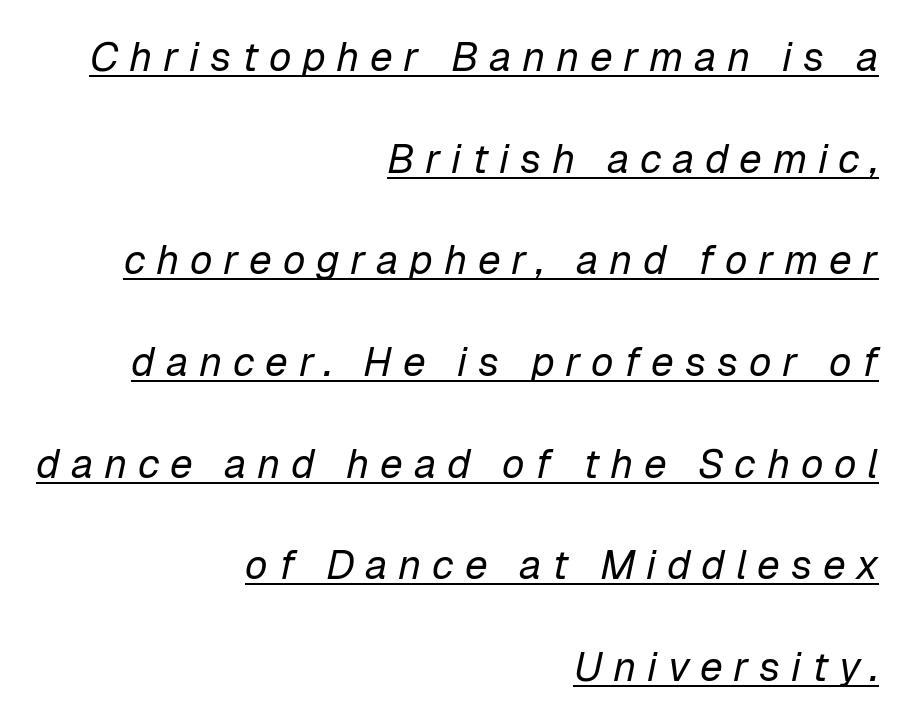
{"italic": "yes", "lean": "right", "slant_degrees": 12, "bold": "no", "weight": "regular", "width": "normal", "stroke_contrast": "low", "x_height": "medium", "monospaced": "no", "underline": "yes", "align": "right", "line_spacing": "loose", "line_spacing_ratio": 2.48, "letter_spacing": "wide", "letter_spacing_em": 0.26, "glyph_px": 41}
